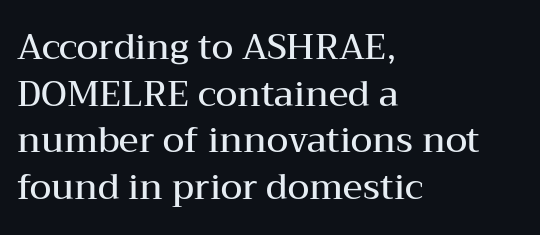
The glyphs have the mass of a demibold cut, below bold. A typesetter would mark this as roman, not italic. If you drew a ruler down the left edge, every line would touch it. Unmarked baselines from the first word to the last.
